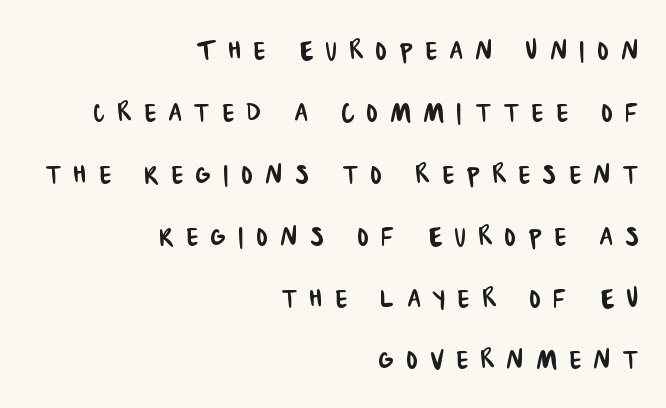
The image shows 34 px condensed sans-serif type; set right-aligned, line spacing 1.82x, unusually wide letter spacing (+0.37 em), not underlined; low stroke contrast and a large x-height.
